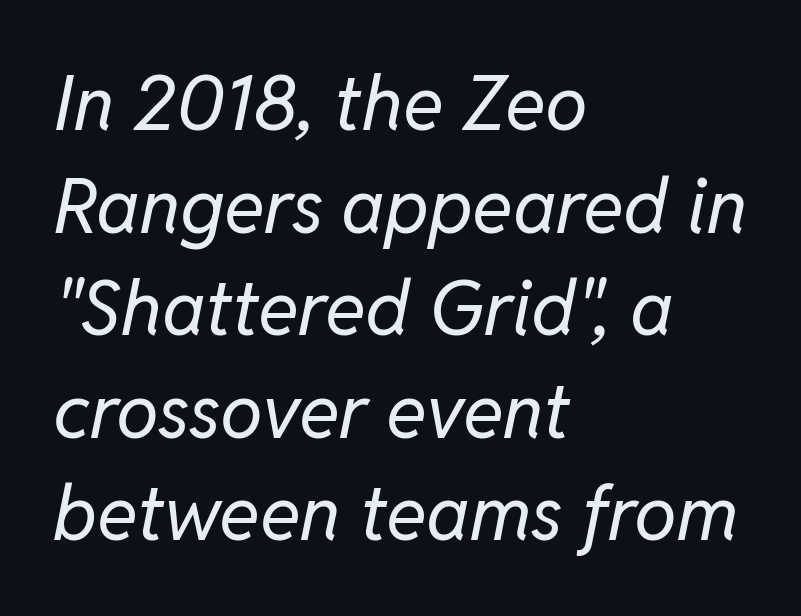
Q: Is the text bold? A: No.
Q: Is the text italic (slanted)? A: Yes, it leans right by about 11 degrees.
Q: Is the text underlined? A: No.
Q: How is the paragraph aligned? A: Left-aligned.
Q: Is the spacing between letters normal or unusually wide? A: Normal.
Q: Is the spacing between lines tight, normal or loose? A: Normal.
Q: Width (condensed, normal, or wide)? A: Normal.
Q: Stroke contrast? A: Low.
Q: x-height? A: Medium.
Q: Monospaced? A: No.
